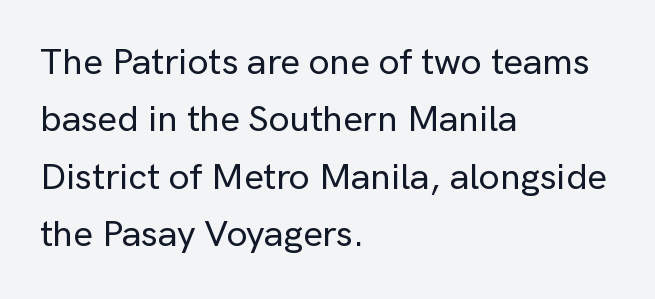
Check where the strokes stop: nothing finishes them off — pure sans. Whoever set this chose a conventional vertical rhythm. Ordinary non-slanted type is in use. Underlining? Definitely not there. Line starts are locked; line ends wander. These lines are rendered in a variable-pitch font.
